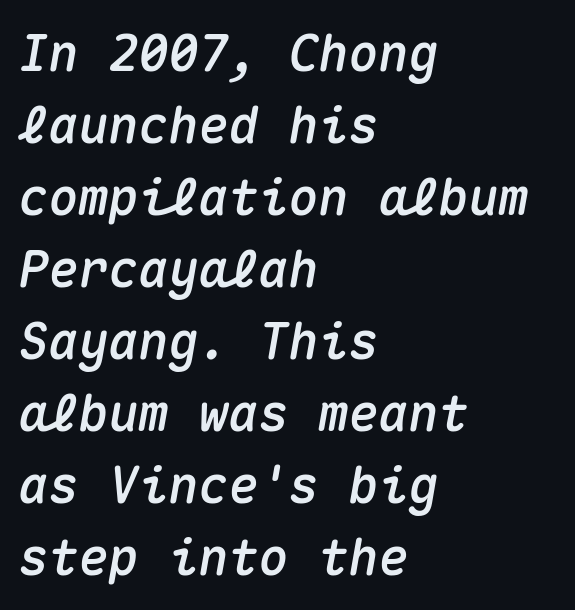
The image shows 50 px text type, italic (leaning right), monospaced; set left-aligned, normal line spacing (1.44x), normal letter spacing, not underlined; medium stroke contrast and a medium x-height.
